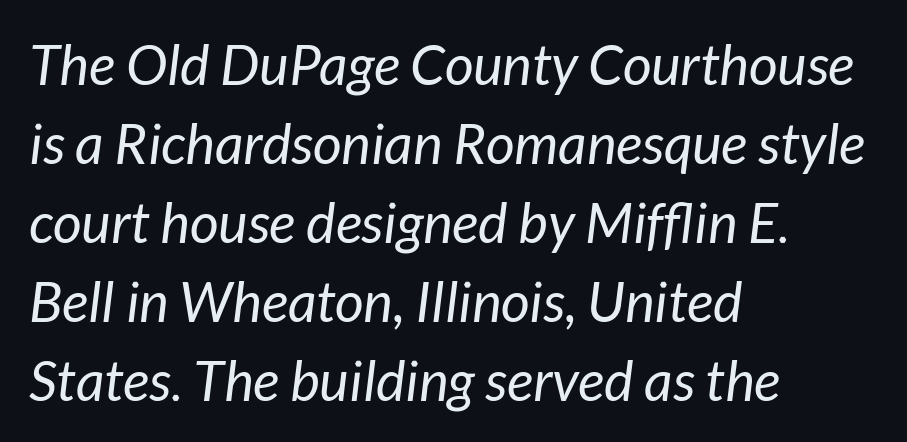
A normal amount of white space separates one row of letters from the next. This sample uses an oblique cut, with every glyph tilted off the vertical. These lines keep a tight, regular rhythm from letter to letter. Reading down the block, your eye returns to a fixed left position each line. Heft: none added — not bold.
